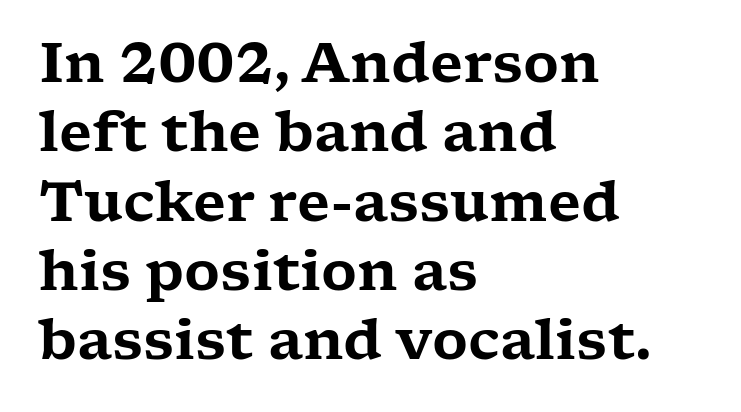
The image shows 55 px wide serif type, upright; set left-aligned, normal line spacing (1.26x), normal letter spacing, not underlined; low stroke contrast and a medium x-height.
